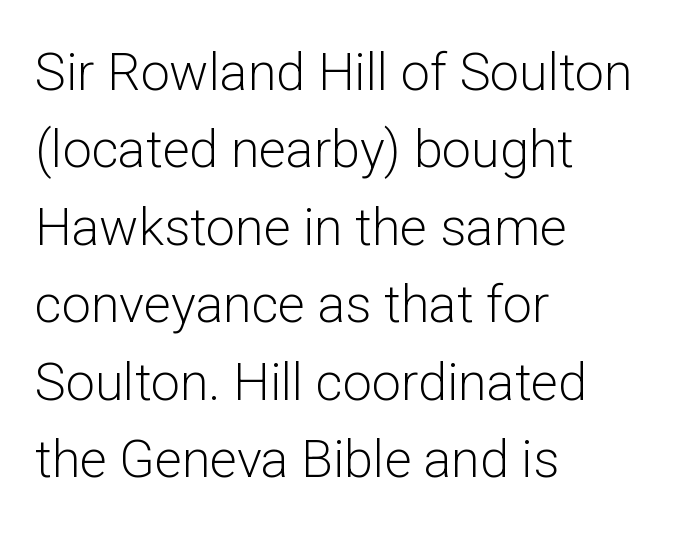
The image shows 52 px light sans-serif type, upright; set left-aligned, normal line spacing (1.49x), normal letter spacing, not underlined; low stroke contrast and a medium x-height.
